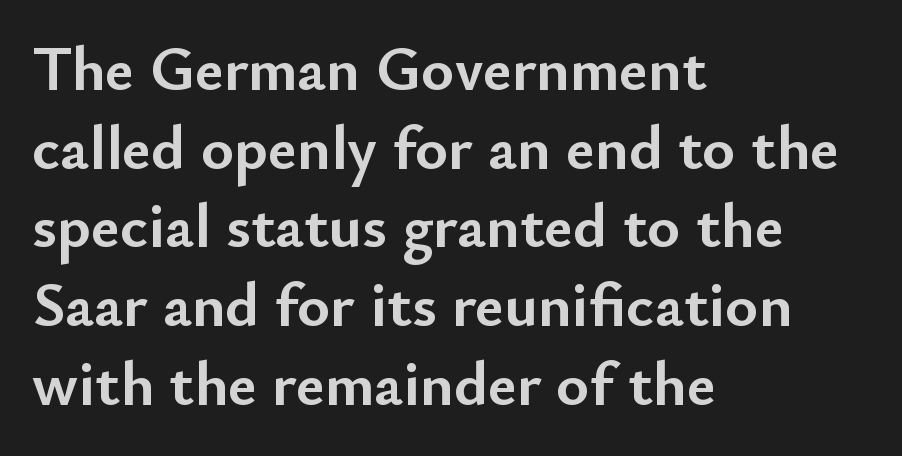
The image shows 63 px semibold sans-serif type, upright; set left-aligned, normal line spacing (1.25x), normal letter spacing, not underlined; low stroke contrast and a small x-height.
